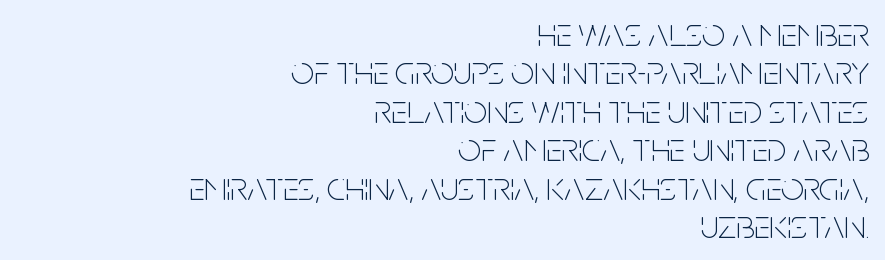
In CSS terms this would be text-align: right. The face looks like a standard text weight, possibly lighter. Spacing verdict: proportional, widths tailored to each character. The face used here is rendered with its standard letterfit. In terms of leading, this rendering errs on the cramped side.
